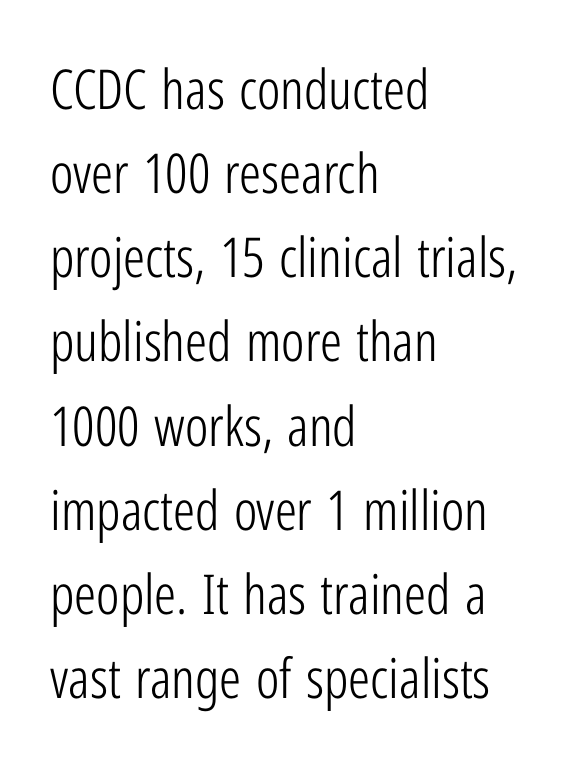
Q: Is the text bold? A: No.
Q: Is the text italic (slanted)? A: No, it is upright.
Q: Is the typeface a serif or a sans-serif typeface? A: Sans-serif.
Q: Is the text underlined? A: No.
Q: How is the paragraph aligned? A: Left-aligned.
Q: Is the spacing between letters normal or unusually wide? A: Normal.
Q: Is the spacing between lines tight, normal or loose? A: Normal.
Q: Width (condensed, normal, or wide)? A: Condensed.
Q: Stroke contrast? A: Low.
Q: x-height? A: Medium.
Q: Monospaced? A: No.
